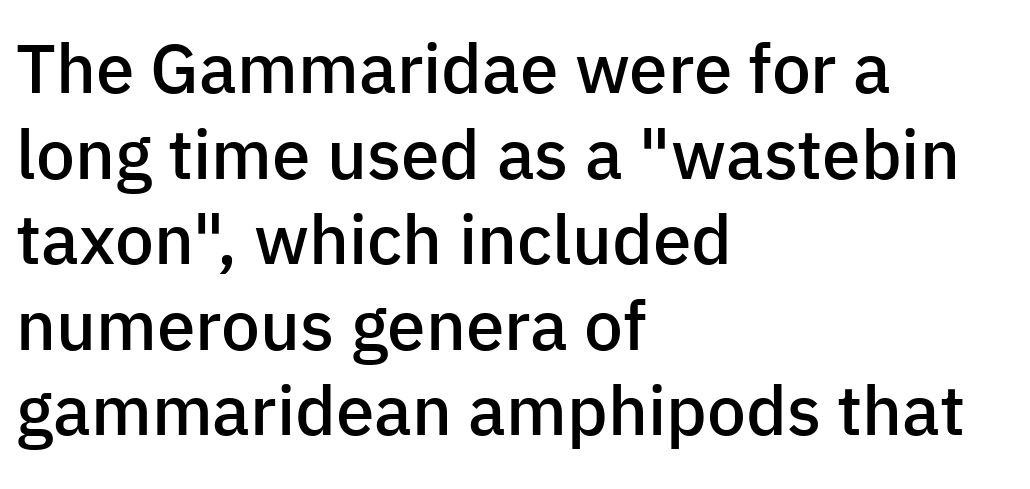
{"serif": "no", "italic": "no", "bold": "semi", "weight": "semibold", "width": "normal", "stroke_contrast": "low", "x_height": "medium", "monospaced": "no", "underline": "no", "align": "left", "line_spacing_ratio": 1.24, "letter_spacing": "normal", "letter_spacing_em": 0.0, "glyph_px": 69}
